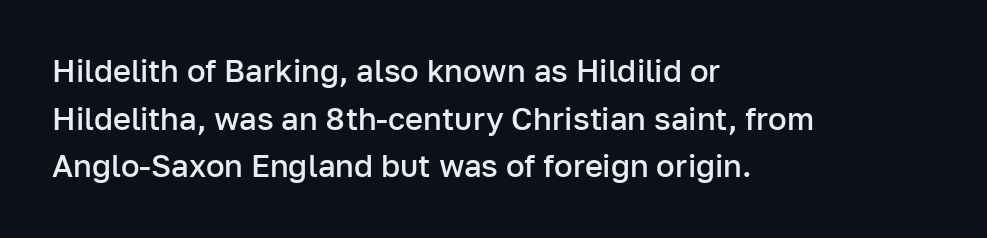
The foot of each line stays bare and open. Note the varied advance widths — an 'i' is clearly narrower than an 'm'. You can tell from the bare stems that sans-serif type was used. Teacher's note: observe the even left margin — that is flush-left alignment. Posture: vertical.
